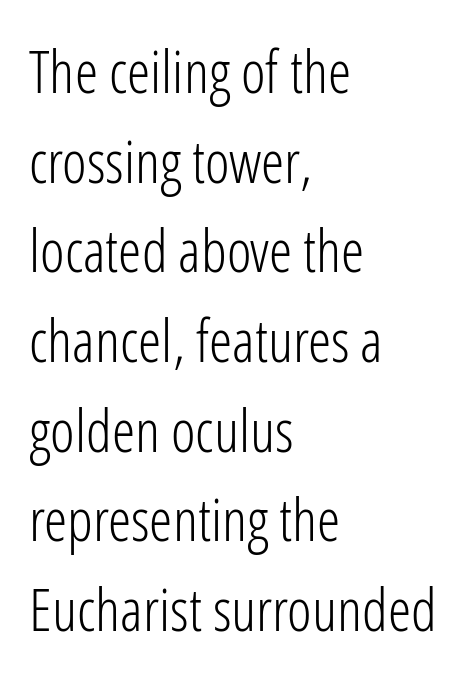
The image shows 59 px light, condensed sans-serif type, upright; set left-aligned, normal line spacing (1.52x), normal letter spacing, not underlined; low stroke contrast and a medium x-height.
